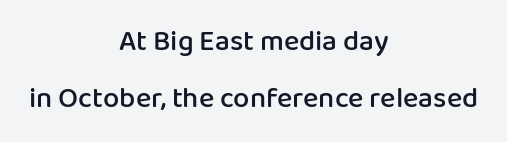
{"serif": "no", "italic": "no", "bold": "semi", "weight": "semibold", "width": "normal", "stroke_contrast": "low", "x_height": "medium", "monospaced": "no", "underline": "no", "align": "center", "line_spacing": "loose", "line_spacing_ratio": 1.98, "letter_spacing": "normal", "letter_spacing_em": 0.0, "glyph_px": 29}
